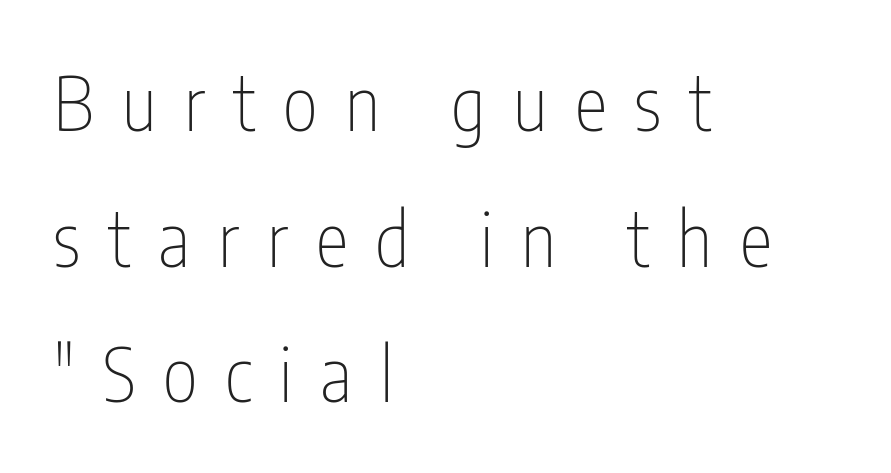
The image shows 75 px thin, condensed sans-serif type, upright; set left-aligned, line spacing 1.81x, unusually wide letter spacing (+0.37 em), not underlined; low stroke contrast and a medium x-height.
